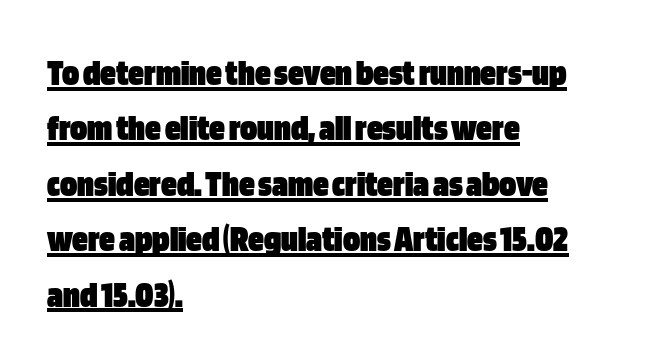
The image shows 39 px heavy, condensed sans-serif type, upright; set left-aligned, normal line spacing (1.42x), normal letter spacing, underlined; low stroke contrast and a large x-height.
